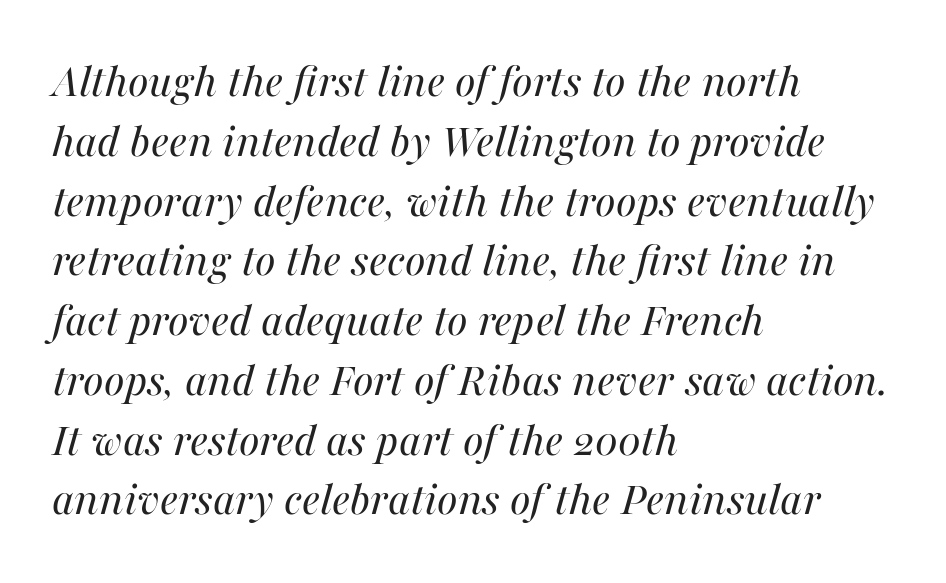
{"italic": "yes", "lean": "right", "slant_degrees": 16, "bold": "no", "weight": "regular", "width": "normal", "stroke_contrast": "medium", "x_height": "medium", "monospaced": "no", "underline": "no", "align": "left", "line_spacing_ratio": 1.22, "letter_spacing": "normal", "letter_spacing_em": 0.0, "glyph_px": 49}
